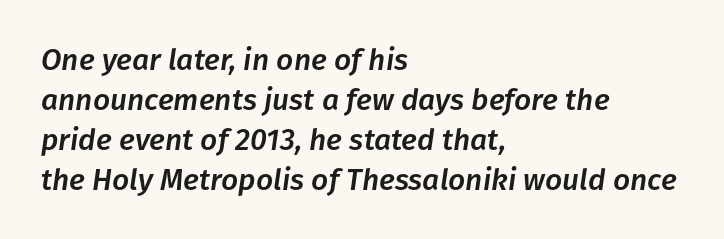
{"italic": "yes", "lean": "right", "slant_degrees": 8, "width": "normal", "stroke_contrast": "low", "x_height": "medium", "monospaced": "no", "underline": "no", "align": "left", "line_spacing": "normal", "line_spacing_ratio": 1.33, "letter_spacing": "normal", "letter_spacing_em": 0.0, "glyph_px": 30}
